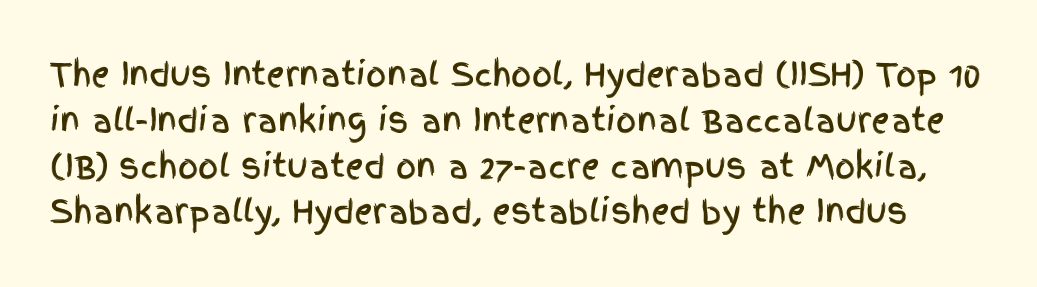
The image shows 32 px condensed sans-serif type, upright; set normal line spacing (1.43x), normal letter spacing, not underlined; a large x-height.
